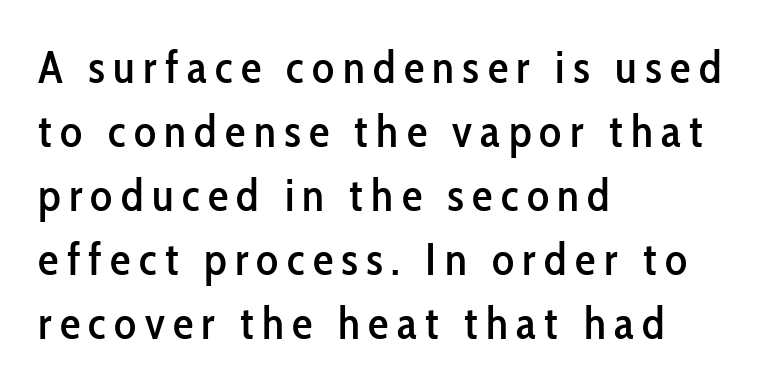
{"serif": "no", "italic": "no", "width": "condensed", "stroke_contrast": "low", "x_height": "medium", "monospaced": "no", "underline": "no", "align": "left", "line_spacing": "normal", "line_spacing_ratio": 1.39, "glyph_px": 46}
